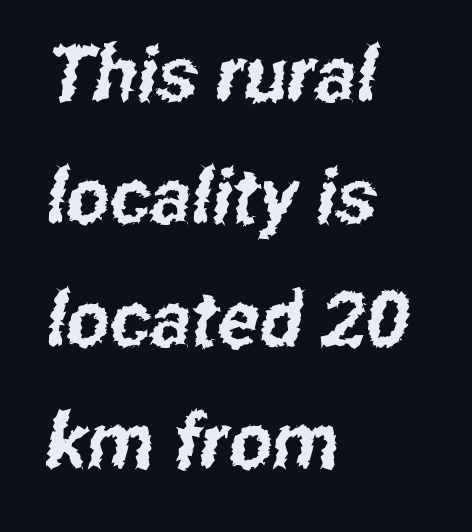
{"serif": "no", "width": "condensed", "stroke_contrast": "low", "x_height": "medium", "monospaced": "no", "underline": "no", "align": "left", "line_spacing": "normal", "line_spacing_ratio": 1.59, "letter_spacing": "normal", "letter_spacing_em": 0.0, "glyph_px": 77}
